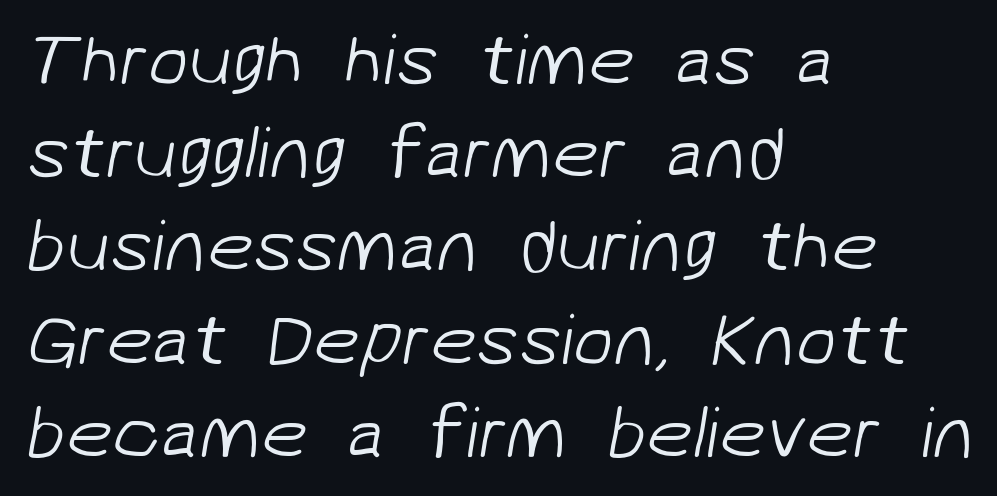
Q: Is the text bold? A: No.
Q: Is the typeface a serif or a sans-serif typeface? A: Sans-serif.
Q: Is the text underlined? A: No.
Q: How is the paragraph aligned? A: Left-aligned.
Q: Is the spacing between letters normal or unusually wide? A: Normal.
Q: Is the spacing between lines tight, normal or loose? A: Normal.
Q: Width (condensed, normal, or wide)? A: Normal.
Q: Stroke contrast? A: Low.
Q: x-height? A: Medium.
Q: Monospaced? A: No.
